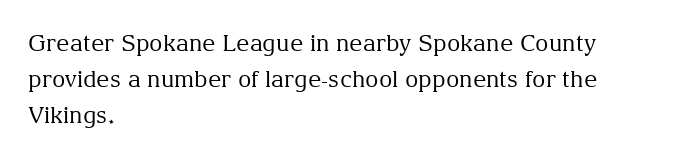
The image shows 23 px text type, upright; set left-aligned, normal line spacing (1.56x), normal letter spacing, not underlined.
